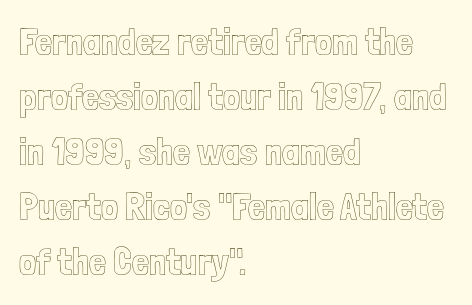
{"italic": "no", "width": "condensed", "x_height": "medium", "monospaced": "no", "underline": "no", "align": "left", "line_spacing": "normal", "line_spacing_ratio": 1.45, "letter_spacing": "normal", "letter_spacing_em": 0.0, "glyph_px": 38}
